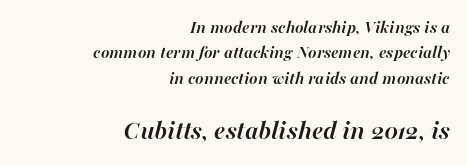
Q: Is the text bold? A: Yes.
Q: Is the text italic (slanted)? A: Yes, it leans right by about 16 degrees.
Q: Is the text underlined? A: No.
Q: How is the paragraph aligned? A: Right-aligned.
Q: Is the spacing between letters normal or unusually wide? A: Normal.
Q: Is the spacing between lines tight, normal or loose? A: Normal.
Q: Which block of text is set in a larger size, the first (top) or the second (bottom)? A: The second (bottom) one.
